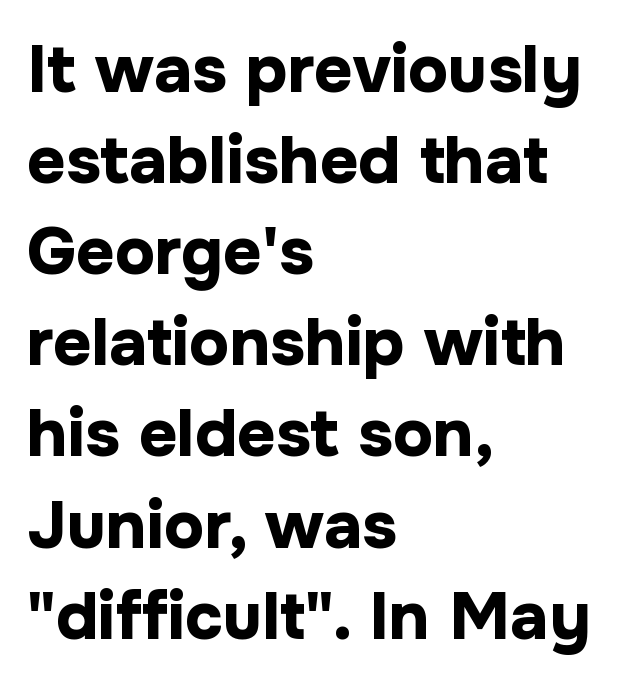
{"serif": "no", "italic": "no", "bold": "yes", "weight": "bold", "width": "normal", "stroke_contrast": "low", "x_height": "medium", "monospaced": "no", "underline": "no", "align": "left", "line_spacing": "normal", "line_spacing_ratio": 1.36, "letter_spacing": "normal", "letter_spacing_em": 0.0, "glyph_px": 67}
